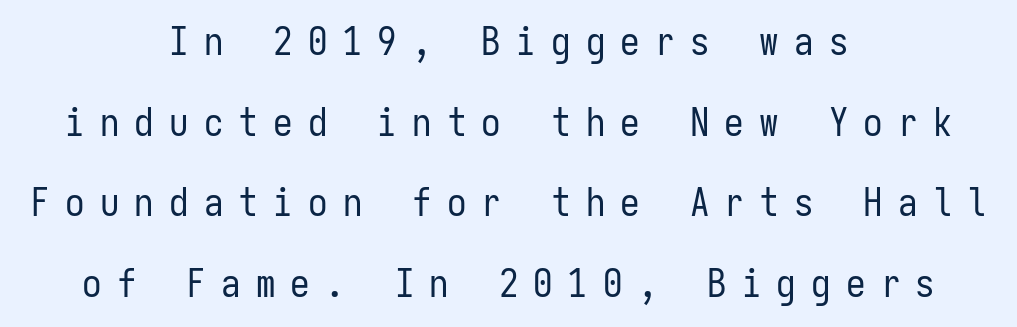
{"serif": "no", "italic": "no", "bold": "no", "weight": "regular", "width": "condensed", "stroke_contrast": "low", "x_height": "medium", "monospaced": "yes", "underline": "no", "align": "center", "line_spacing": "loose", "line_spacing_ratio": 2.07, "letter_spacing": "wide", "letter_spacing_em": 0.39, "glyph_px": 39}
